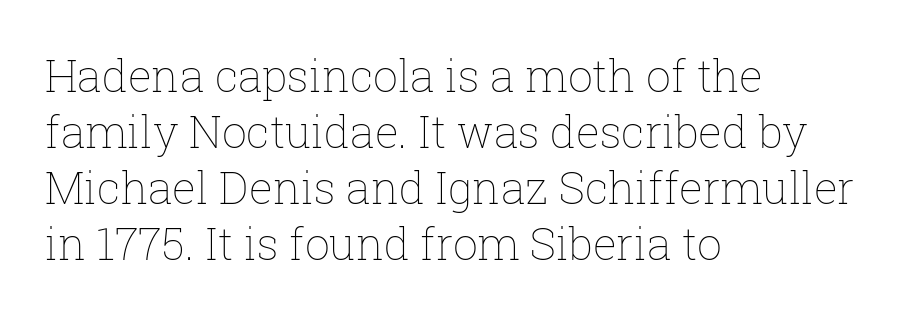
The image shows 44 px thin type, upright; set left-aligned, normal line spacing (1.27x), normal letter spacing, not underlined; low stroke contrast and a medium x-height.
